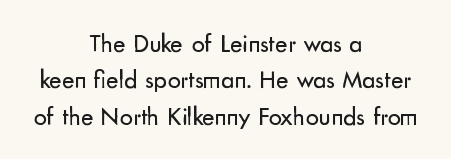
Q: Is the text bold? A: No.
Q: Is the text italic (slanted)? A: No, it is upright.
Q: Is the text underlined? A: No.
Q: How is the paragraph aligned? A: Centered.
Q: Is the spacing between letters normal or unusually wide? A: Normal.
Q: Is the spacing between lines tight, normal or loose? A: Normal.
